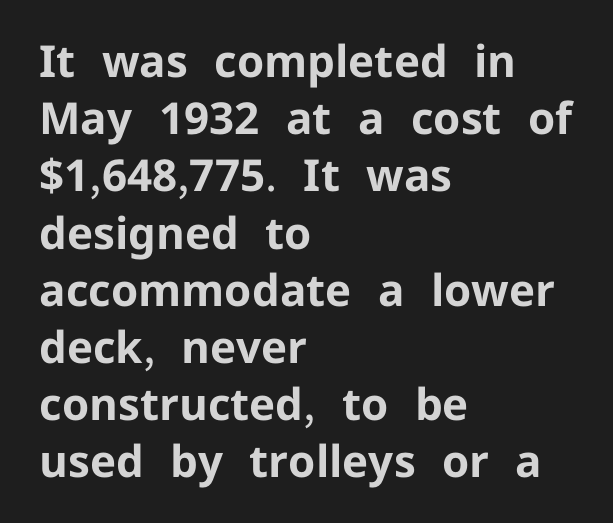
The image shows 44 px bold sans-serif type, upright; set left-aligned, normal line spacing (1.3x), normal letter spacing, not underlined; low stroke contrast and a medium x-height.
